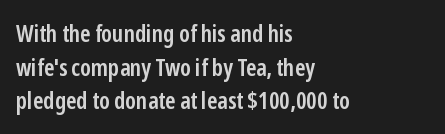
{"italic": "no", "bold": "semi", "underline": "no", "align": "left", "line_spacing": "normal", "line_spacing_ratio": 1.4, "letter_spacing": "normal", "letter_spacing_em": 0.0, "glyph_px": 24}
